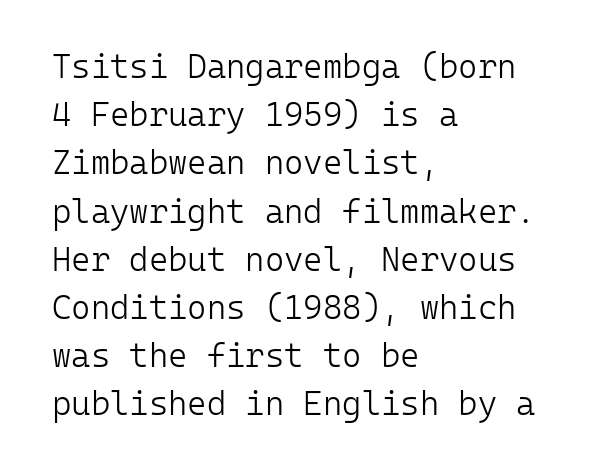
The image shows 33 px light sans-serif type, upright, monospaced; set left-aligned, normal line spacing (1.46x), normal letter spacing, not underlined; low stroke contrast and a medium x-height.
